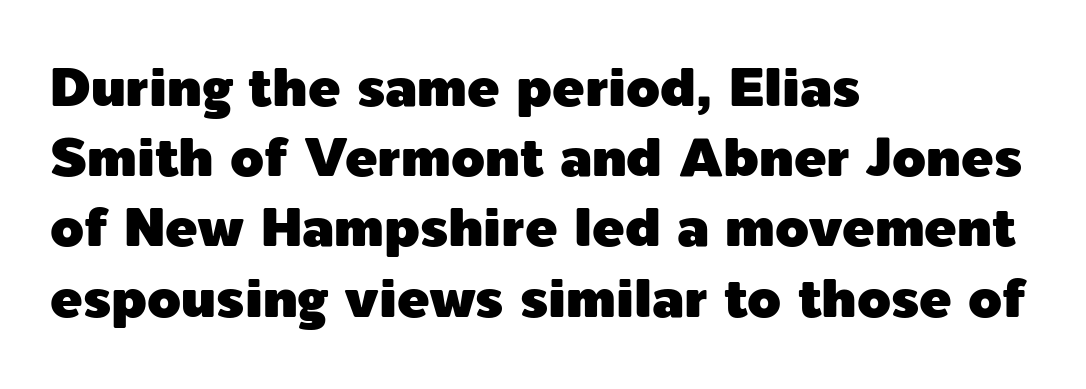
Q: Is the text italic (slanted)? A: No, it is upright.
Q: Is the typeface a serif or a sans-serif typeface? A: Sans-serif.
Q: Is the text underlined? A: No.
Q: How is the paragraph aligned? A: Left-aligned.
Q: Is the spacing between letters normal or unusually wide? A: Normal.
Q: Is the spacing between lines tight, normal or loose? A: Normal.
Q: Width (condensed, normal, or wide)? A: Normal.
Q: x-height? A: Medium.
Q: Monospaced? A: No.
